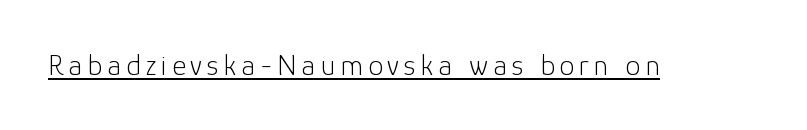
{"serif": "no", "italic": "no", "bold": "no", "weight": "light", "width": "normal", "stroke_contrast": "low", "x_height": "medium", "monospaced": "no", "underline": "yes", "glyph_px": 30}
